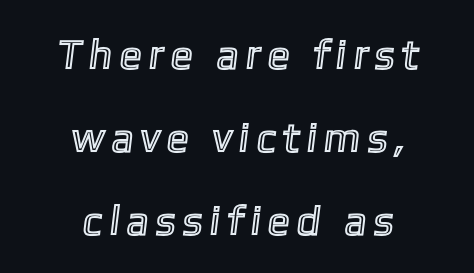
Regarding leading, the lines here are spaced well apart. Check under the words: just untouched page. This rendering uses center alignment, leaving both contours irregular but symmetric. The horizontal fit of the characters is loose and conspicuously gappy.
